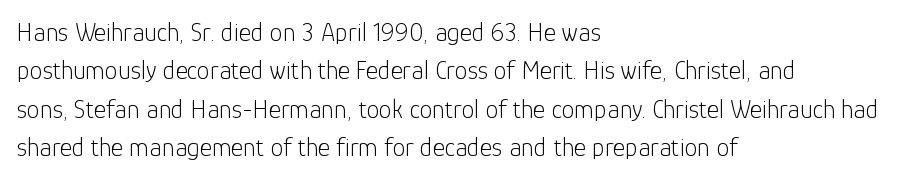
Leftover space on each line is placed entirely after the last word. The font sits on the lighter half of the weight spectrum, regular included. Here the glyphs are tracked normally, forming tight word shapes. Evenly set lines give the paragraph a standard silhouette. The area under the type is left untouched. The letters stand upright; this is a roman face.
